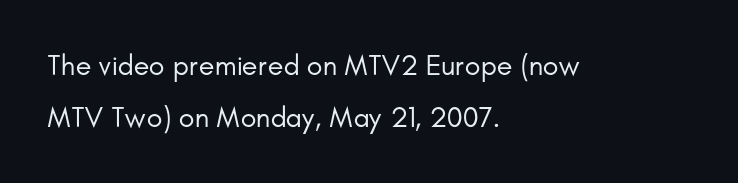
Nothing unusual about the tracking: characters are spaced as the font intends. Left-aligned paragraph, ragged on the right. Is there any slant? The stems are plumb. The letters advance in unequal steps, a hallmark of proportional type. A sans-serif font was chosen for this passage.
